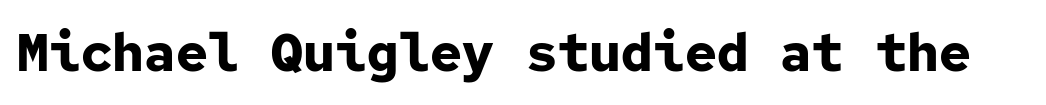
The image shows 53 px bold sans-serif type, upright, monospaced; set normal letter spacing, not underlined; low stroke contrast and a medium x-height.
